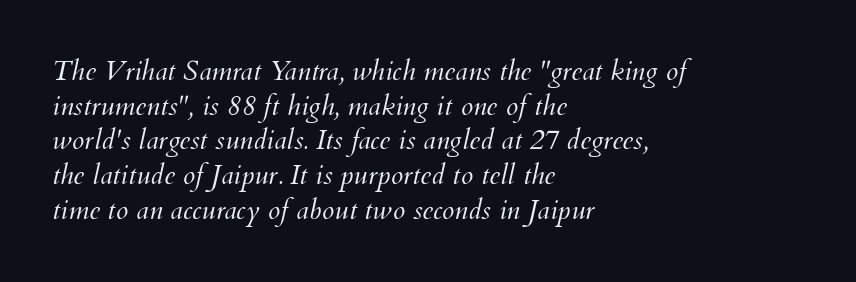
{"italic": "yes", "lean": "right", "slant_degrees": 12, "bold": "no", "weight": "light", "width": "normal", "stroke_contrast": "medium", "x_height": "small", "monospaced": "no", "underline": "no", "align": "left", "line_spacing_ratio": 1.24, "letter_spacing": "normal", "letter_spacing_em": 0.0, "glyph_px": 28}
